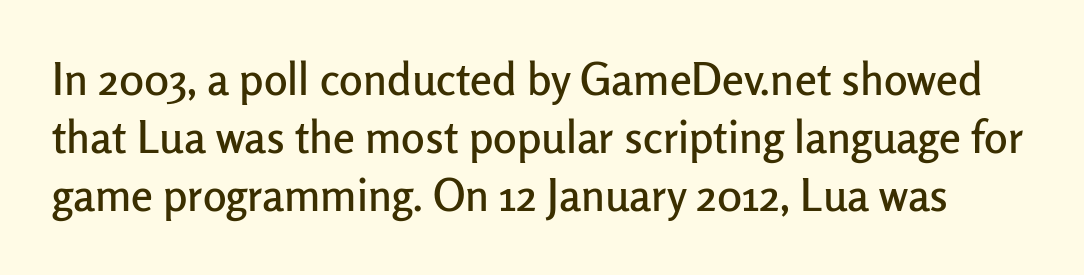
The passage shown is typeset with a sans-serif family. These lines keep a tight, regular rhythm from letter to letter. Does the leading feel generous? No, just average. This sample has the flowing, uneven cadence of proportional lettering.
